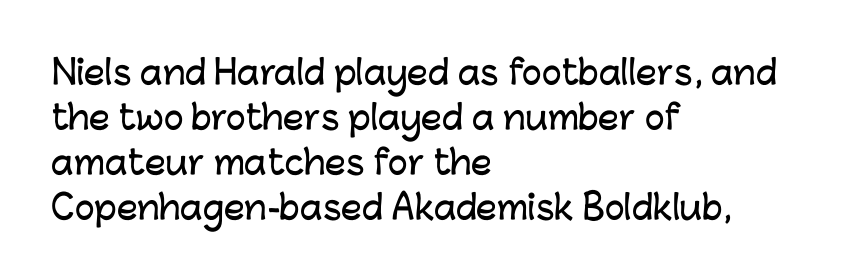
The paragraph shown leans on its left margin. Nope, not italic — everything's standing straight. Each word holds together tightly as a unit, with standard inter-letter gaps. The text was rendered using a sans face with plain stroke endings. The passage shown is typed in a proportional face where columns would drift.
